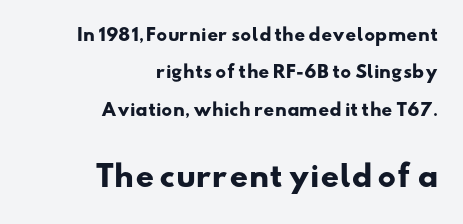
The passage shown stacks its lines with a broad gap. Compared with typical body copy, the letter spacing here is the same. Font category for this specimen: sans-serif. Caption: multi-line text, flush right, ragged left. Look at the stroke-to-counter ratio: heavy, a bold. Size contrast runs from small at the top to large at the bottom.
